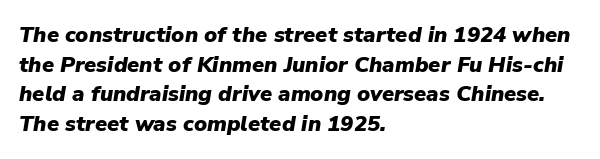
Q: Is the text bold? A: Yes.
Q: Is the text italic (slanted)? A: Yes, it leans right by about 9 degrees.
Q: Is the text underlined? A: No.
Q: How is the paragraph aligned? A: Left-aligned.
Q: Is the spacing between letters normal or unusually wide? A: Normal.
Q: Is the spacing between lines tight, normal or loose? A: Normal.
